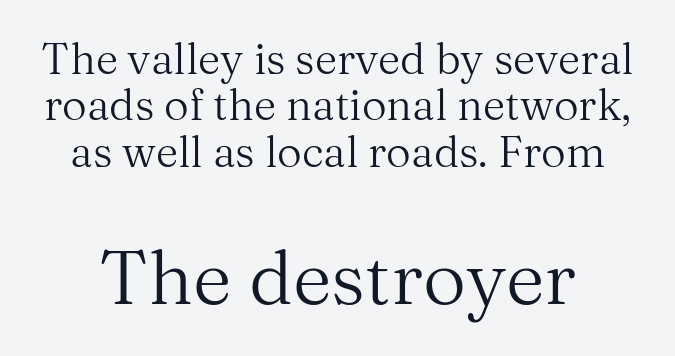
The image shows 75 px regular-weight serif type, upright; set tight line spacing (1.08x), normal letter spacing, not underlined; the second (bottom) block is 1.74x larger; medium stroke contrast and a medium x-height.
